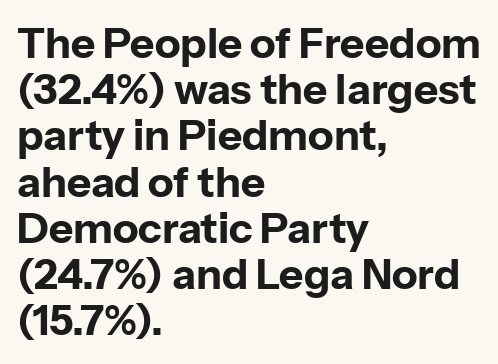
Q: Is the text bold? A: Yes.
Q: Is the text italic (slanted)? A: No, it is upright.
Q: Is the typeface a serif or a sans-serif typeface? A: Sans-serif.
Q: Is the text underlined? A: No.
Q: How is the paragraph aligned? A: Left-aligned.
Q: Is the spacing between letters normal or unusually wide? A: Normal.
Q: Is the spacing between lines tight, normal or loose? A: Tight.
Q: Width (condensed, normal, or wide)? A: Normal.
Q: Stroke contrast? A: Low.
Q: x-height? A: Medium.
Q: Monospaced? A: No.
